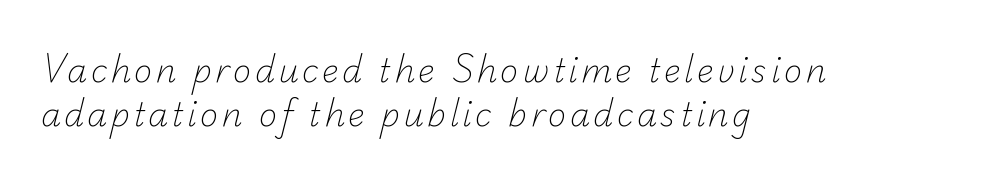
The image shows 32 px light sans-serif type; set left-aligned, normal line spacing (1.38x), not underlined; low stroke contrast and a small x-height.
